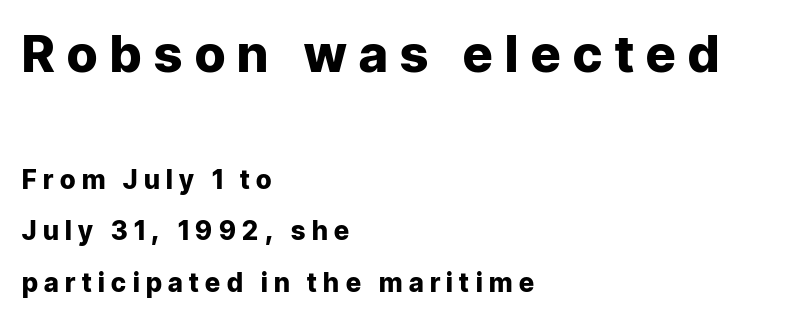
Q: Is the text bold? A: Yes.
Q: Is the text italic (slanted)? A: No, it is upright.
Q: Is the typeface a serif or a sans-serif typeface? A: Sans-serif.
Q: Is the text underlined? A: No.
Q: How is the paragraph aligned? A: Left-aligned.
Q: Is the spacing between letters normal or unusually wide? A: Unusually wide.
Q: Is the spacing between lines tight, normal or loose? A: Loose.
Q: Which block of text is set in a larger size, the first (top) or the second (bottom)? A: The first (top) one.
Q: Width (condensed, normal, or wide)? A: Normal.
Q: Stroke contrast? A: Low.
Q: x-height? A: Medium.
Q: Monospaced? A: No.
